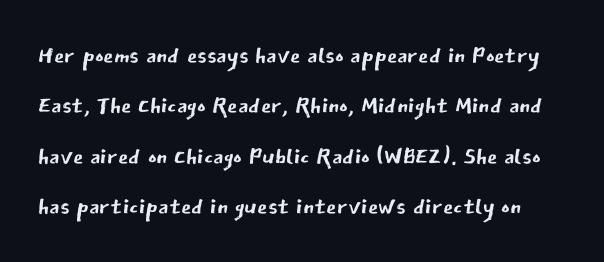
{"serif": "no", "italic": "no", "bold": "no", "weight": "regular", "width": "normal", "stroke_contrast": "low", "x_height": "medium", "monospaced": "no", "underline": "no", "line_spacing": "normal", "line_spacing_ratio": 1.53, "letter_spacing": "normal", "letter_spacing_em": 0.0, "glyph_px": 33}
